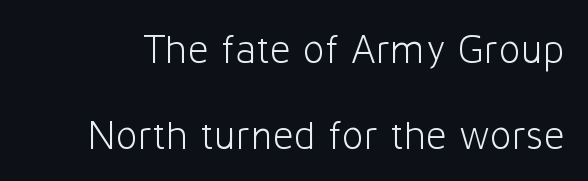
Q: Is the text bold? A: No.
Q: Is the text italic (slanted)? A: No, it is upright.
Q: Is the typeface a serif or a sans-serif typeface? A: Sans-serif.
Q: Is the text underlined? A: No.
Q: Is the spacing between letters normal or unusually wide? A: Normal.
Q: Is the spacing between lines tight, normal or loose? A: Loose.
Q: Width (condensed, normal, or wide)? A: Normal.
Q: Stroke contrast? A: Low.
Q: x-height? A: Medium.
Q: Monospaced? A: No.
